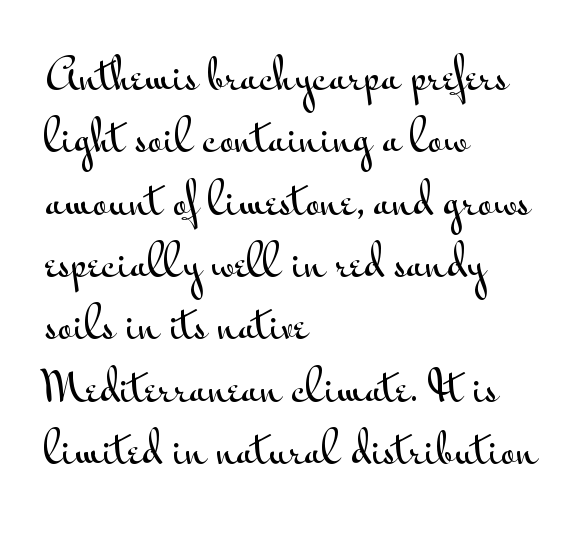
The image shows 41 px wide sans-serif type; set left-aligned, normal line spacing (1.52x), normal letter spacing, not underlined; medium stroke contrast and a small x-height.
